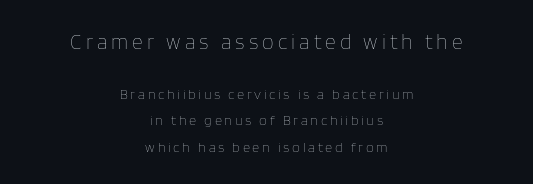
{"italic": "no", "bold": "no", "underline": "no", "align": "center", "line_spacing": "loose", "line_spacing_ratio": 1.9, "larger_block": "first", "size_ratio": 1.5, "glyph_px": 21}
